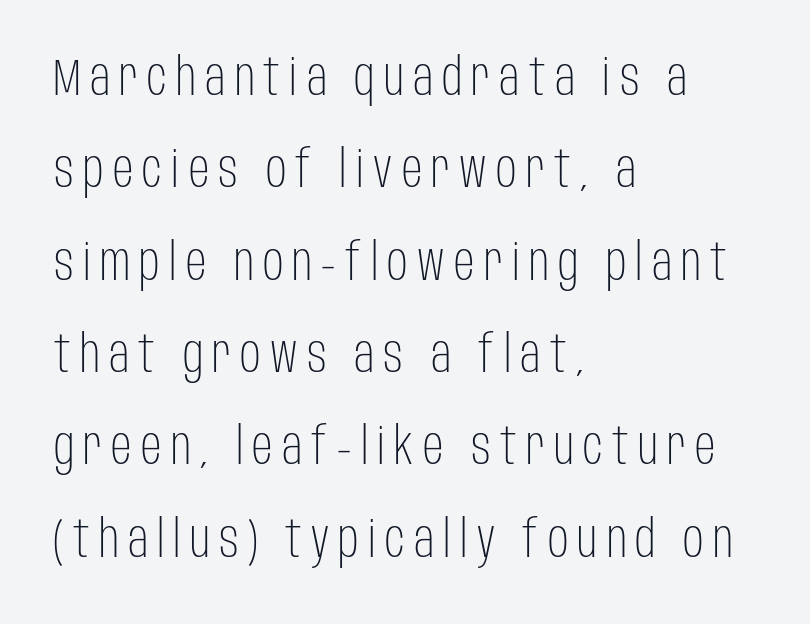
The image shows 51 px light, condensed sans-serif type, upright; set left-aligned, line spacing 1.81x, not underlined; low stroke contrast and a large x-height.
